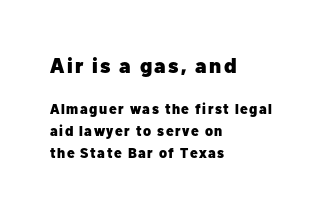
The image shows 21 px bold type, upright; set left-aligned, normal line spacing (1.55x), not underlined; the first (top) block is 1.5x larger.
